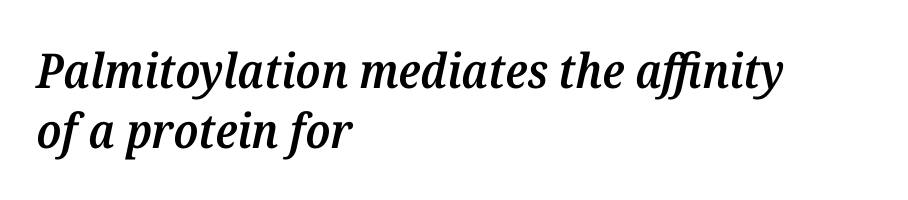
Q: Is the text bold? A: Semi-bold.
Q: Is the text italic (slanted)? A: Yes, it leans right by about 12 degrees.
Q: Is the typeface a serif or a sans-serif typeface? A: Serif.
Q: Is the text underlined? A: No.
Q: How is the paragraph aligned? A: Left-aligned.
Q: Is the spacing between letters normal or unusually wide? A: Normal.
Q: Is the spacing between lines tight, normal or loose? A: Normal.
Q: Width (condensed, normal, or wide)? A: Normal.
Q: Stroke contrast? A: Medium.
Q: x-height? A: Medium.
Q: Monospaced? A: No.
